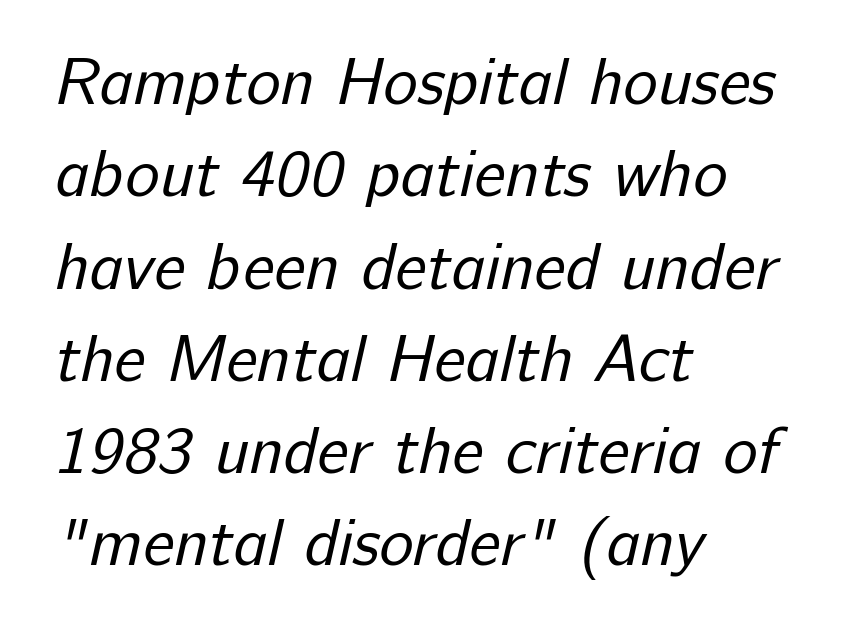
The image shows 65 px regular-weight sans-serif type; set left-aligned, normal line spacing (1.42x), normal letter spacing, not underlined; low stroke contrast and a medium x-height.
